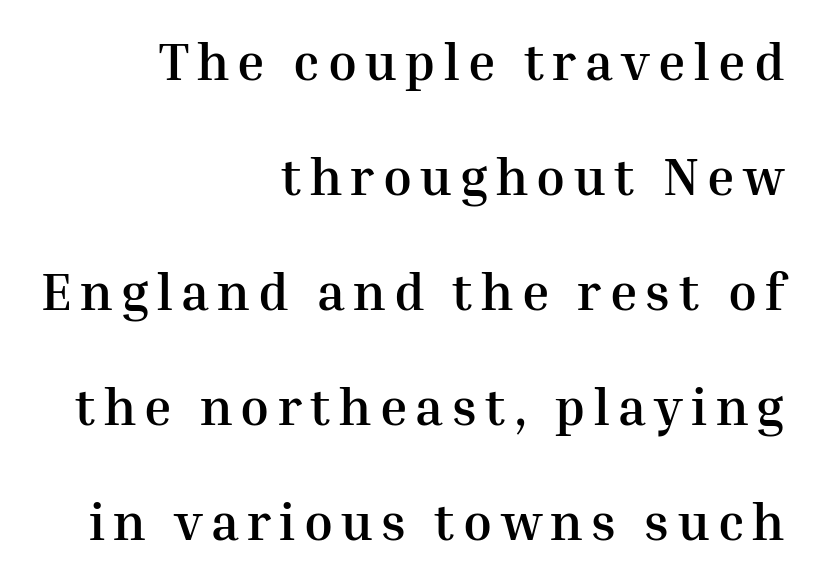
Q: Is the text bold? A: Yes.
Q: Is the text italic (slanted)? A: No, it is upright.
Q: Is the typeface a serif or a sans-serif typeface? A: Serif.
Q: Is the text underlined? A: No.
Q: How is the paragraph aligned? A: Right-aligned.
Q: Is the spacing between lines tight, normal or loose? A: Loose.
Q: Width (condensed, normal, or wide)? A: Normal.
Q: Stroke contrast? A: Medium.
Q: x-height? A: Medium.
Q: Monospaced? A: No.
